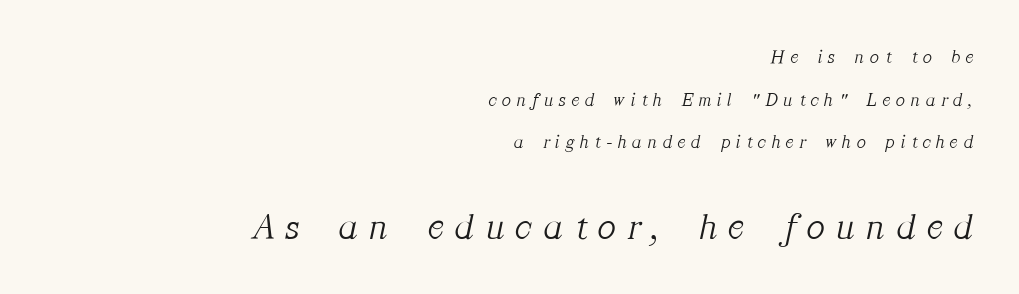
{"serif": "yes", "italic": "yes", "lean": "right", "slant_degrees": 12, "bold": "no", "weight": "light", "width": "normal", "stroke_contrast": "medium", "x_height": "medium", "monospaced": "no", "underline": "no", "align": "right", "line_spacing": "loose", "line_spacing_ratio": 2.25, "letter_spacing": "wide", "letter_spacing_em": 0.31, "larger_block": "second", "size_ratio": 2.0, "glyph_px": 38}
